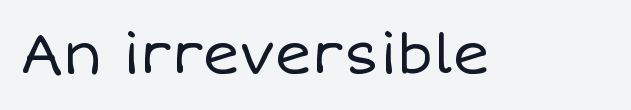
The foot of each line stays bare and open. A typesetter would call this proportional, since set widths differ per character. Posture: vertical. This rendering leaves character spacing at its baseline value.
